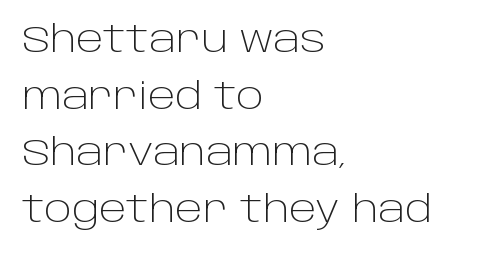
{"serif": "no", "italic": "no", "bold": "no", "weight": "light", "width": "normal", "stroke_contrast": "low", "x_height": "large", "monospaced": "no", "underline": "no", "align": "left", "line_spacing": "normal", "line_spacing_ratio": 1.53, "letter_spacing": "normal", "letter_spacing_em": 0.0, "glyph_px": 37}
